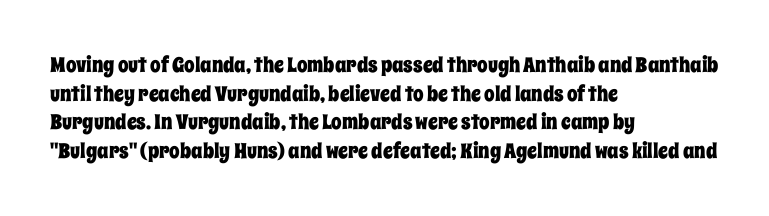
The image shows 21 px text type, upright; set left-aligned, normal line spacing (1.36x), normal letter spacing, not underlined.
